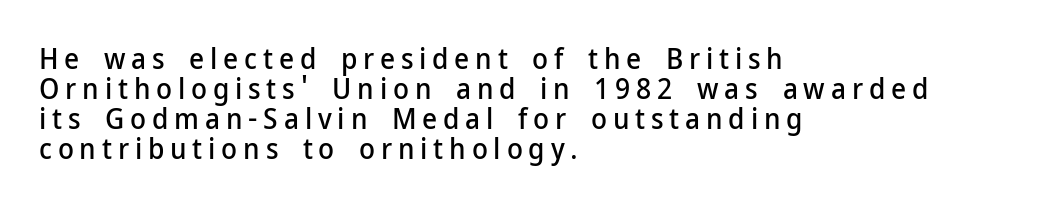
Glyph-to-glyph distance is far greater than everyday printed text. The passage shown is typeset with a sans-serif family. Rule under the text: the space is simply empty. Think of a printed novel: that variable character pitch is what you see here. The compositor pushed each line to the left boundary. Honestly, the rows look squashed on top of each other.
